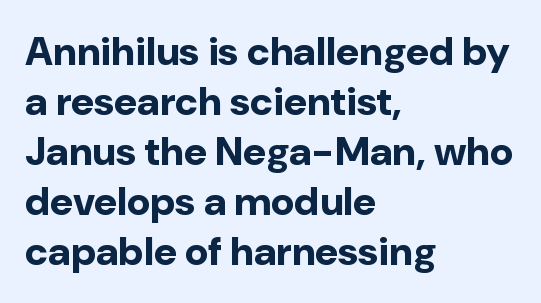
{"serif": "no", "italic": "no", "bold": "yes", "weight": "bold", "width": "normal", "stroke_contrast": "low", "x_height": "medium", "monospaced": "no", "underline": "no", "align": "left", "line_spacing": "normal", "line_spacing_ratio": 1.25, "letter_spacing": "normal", "letter_spacing_em": 0.0, "glyph_px": 40}
